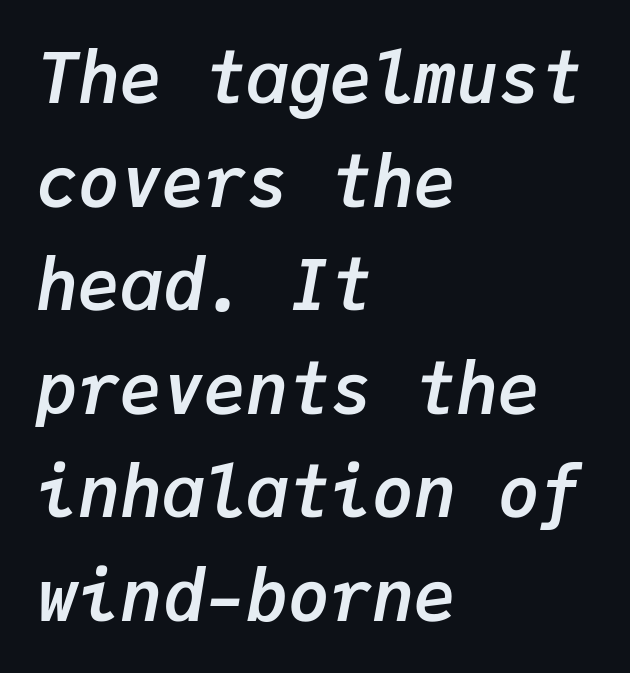
The passage shown is typed in a monospace face where columns stay perfectly aligned. The typesetter chose a ragged-right arrangement here. Spacing between characters is what you'd get straight out of the box. A typesetter would mark this as italic. The space directly below the letters is spotless.
